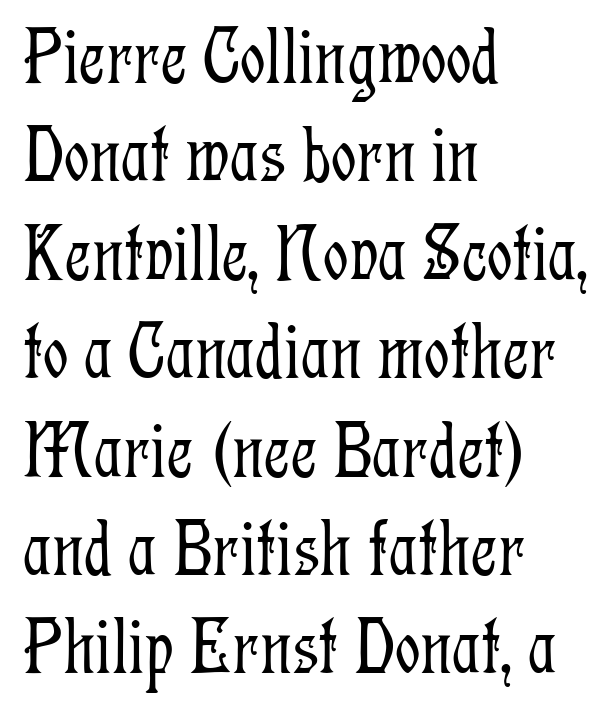
Check under the words: just untouched page. This sample uses a serif face. Heft: none added — not bold. Proportional: the letters do not fall into vertical columns.
